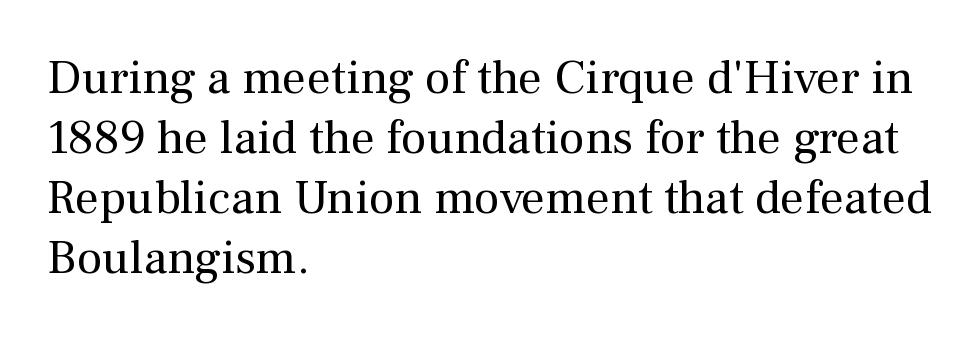
These lines are composed in type with serifs. The cut favours lightness, reaching ordinary text weight at its darkest. The space between consecutive lines is moderate. The lines in this sample share a left origin and differ only in where they stop. Posture: upright roman. The passage shown is typed in a proportional face where columns would drift.
